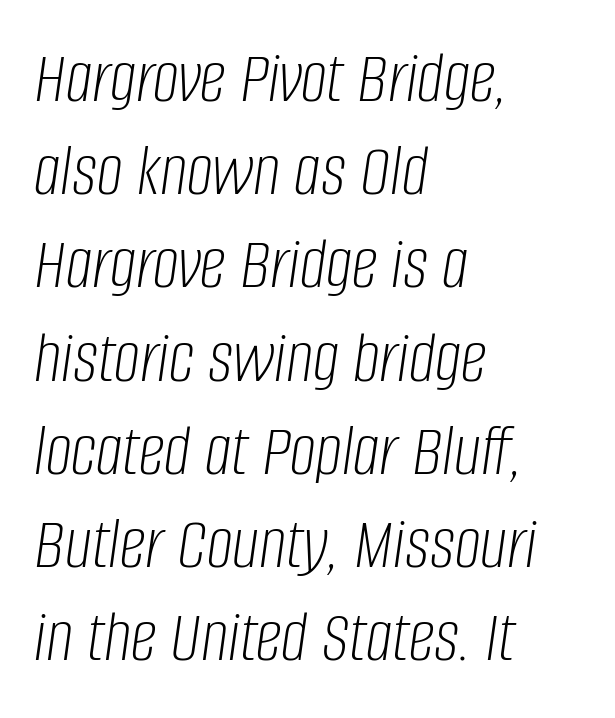
The image shows 74 px light, condensed type, italic (leaning right); set left-aligned, normal line spacing (1.26x), normal letter spacing, not underlined; low stroke contrast and a large x-height.
